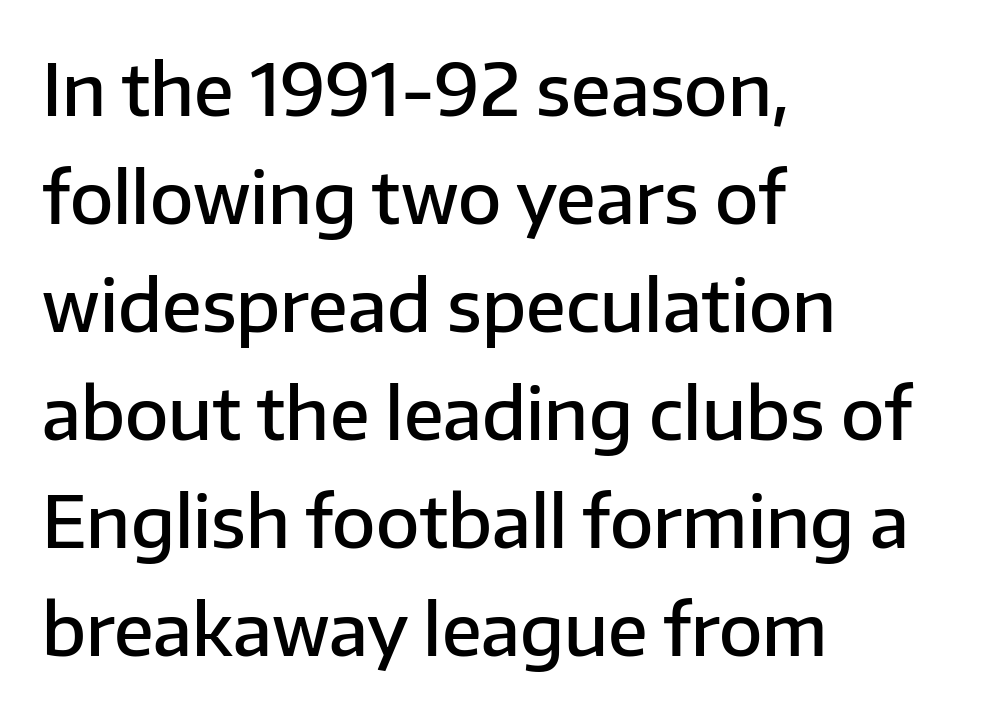
Q: Is the text bold? A: Semi-bold.
Q: Is the text italic (slanted)? A: No, it is upright.
Q: Is the typeface a serif or a sans-serif typeface? A: Sans-serif.
Q: Is the text underlined? A: No.
Q: How is the paragraph aligned? A: Left-aligned.
Q: Is the spacing between letters normal or unusually wide? A: Normal.
Q: Is the spacing between lines tight, normal or loose? A: Normal.
Q: Width (condensed, normal, or wide)? A: Normal.
Q: Stroke contrast? A: Low.
Q: x-height? A: Medium.
Q: Monospaced? A: No.
